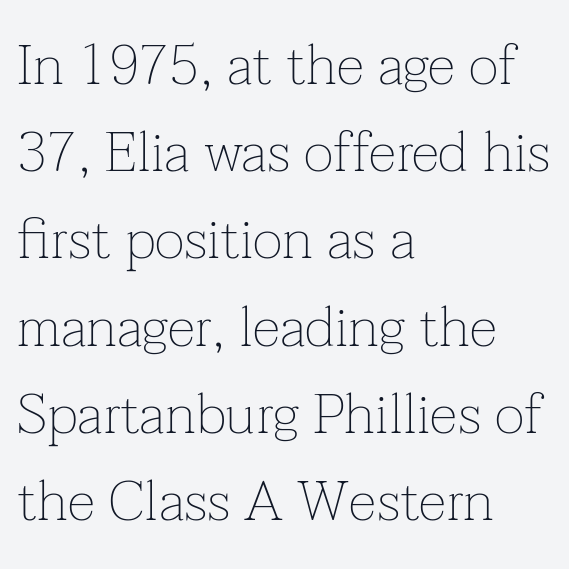
The image shows 57 px thin serif type, upright; set left-aligned, normal line spacing (1.53x), normal letter spacing, not underlined; low stroke contrast and a medium x-height.
